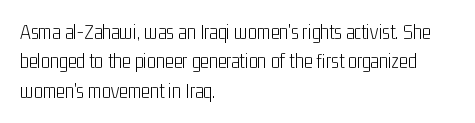
A clean baseline with only descenders dipping below it. If you drew a line through each stem, it would be perfectly vertical. Honestly, the row spacing looks completely unremarkable. Is this a heavy cut? Hardly; it is regular or lighter.
